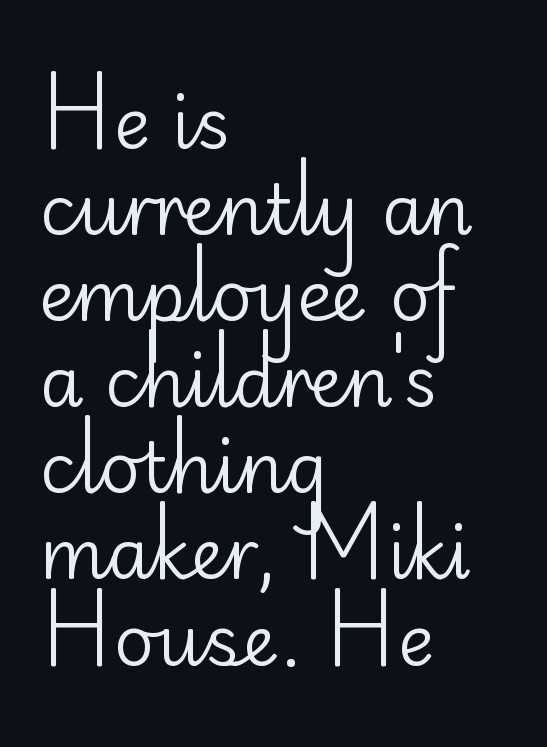
The image shows 70 px regular-weight sans-serif type, upright; set left-aligned, line spacing 1.23x, normal letter spacing, not underlined; low stroke contrast and a small x-height.
